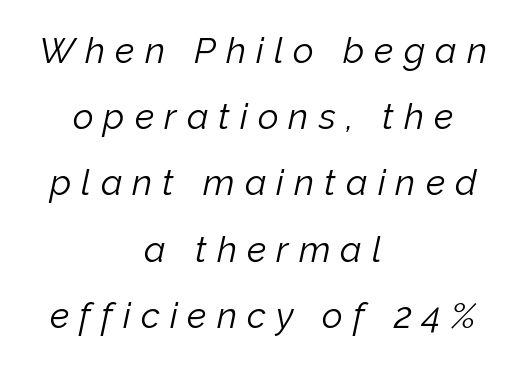
The image shows 36 px light type, italic (leaning right); set centered, line spacing 1.84x, unusually wide letter spacing (+0.28 em), not underlined; low stroke contrast and a medium x-height.
